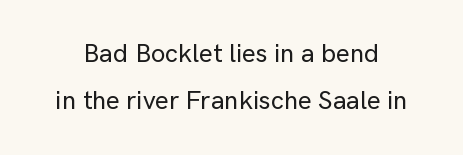
What stands out about the letter spacing? Nothing — it is the standard amount. No italicization has been applied; the sample stays upright. The foot of each line stays bare and open.
